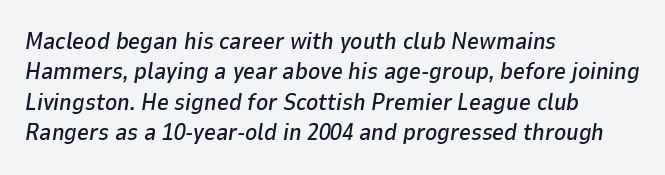
The image shows 23 px text type, italic (leaning right); set left-aligned, normal line spacing (1.32x), normal letter spacing, not underlined.
